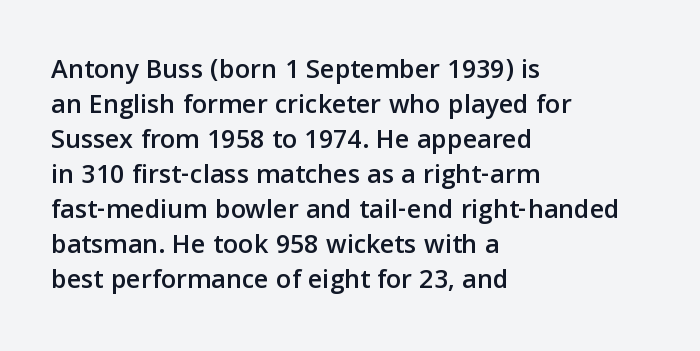
{"serif": "no", "italic": "no", "width": "normal", "stroke_contrast": "low", "x_height": "medium", "monospaced": "no", "underline": "no", "align": "left", "line_spacing": "normal", "line_spacing_ratio": 1.25, "letter_spacing": "normal", "letter_spacing_em": 0.0, "glyph_px": 28}
